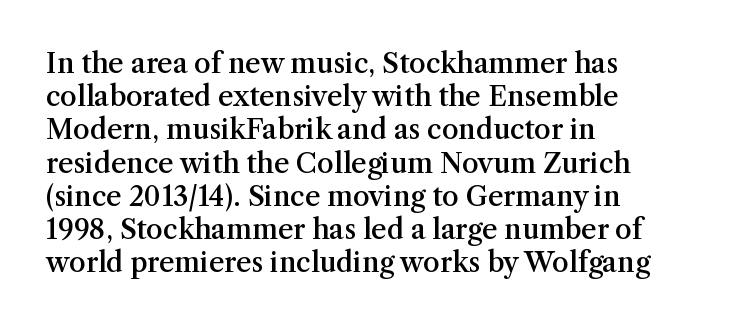
Short and long lines alike share a common starting point at left. The axis of the letterforms is exactly vertical. Plain, unruled lines of type. Caption: semibold face, moderately heavy strokes. How are the letters spaced? Ordinarily, with no added tracking.
